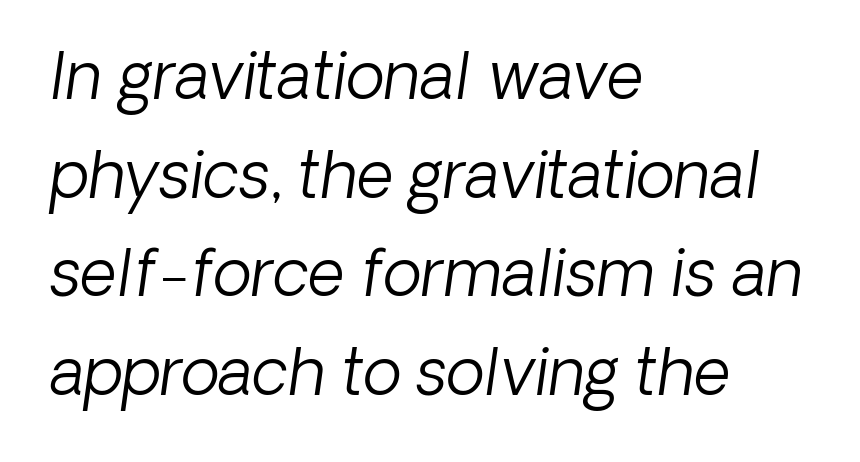
{"serif": "no", "bold": "no", "weight": "light", "width": "normal", "stroke_contrast": "low", "x_height": "medium", "monospaced": "no", "underline": "no", "align": "left", "line_spacing": "normal", "line_spacing_ratio": 1.54, "letter_spacing": "normal", "letter_spacing_em": 0.0, "glyph_px": 64}
